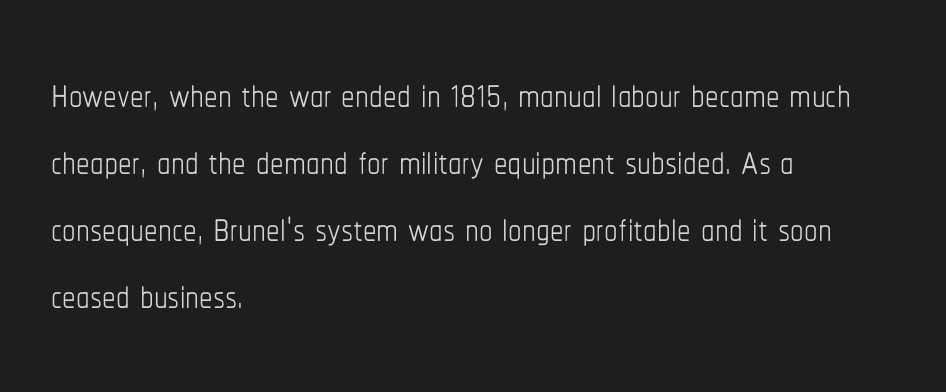
Q: Is the text bold? A: No.
Q: Is the text italic (slanted)? A: No, it is upright.
Q: Is the text underlined? A: No.
Q: How is the paragraph aligned? A: Left-aligned.
Q: Is the spacing between letters normal or unusually wide? A: Normal.
Q: Width (condensed, normal, or wide)? A: Condensed.
Q: Stroke contrast? A: Low.
Q: x-height? A: Medium.
Q: Monospaced? A: No.
